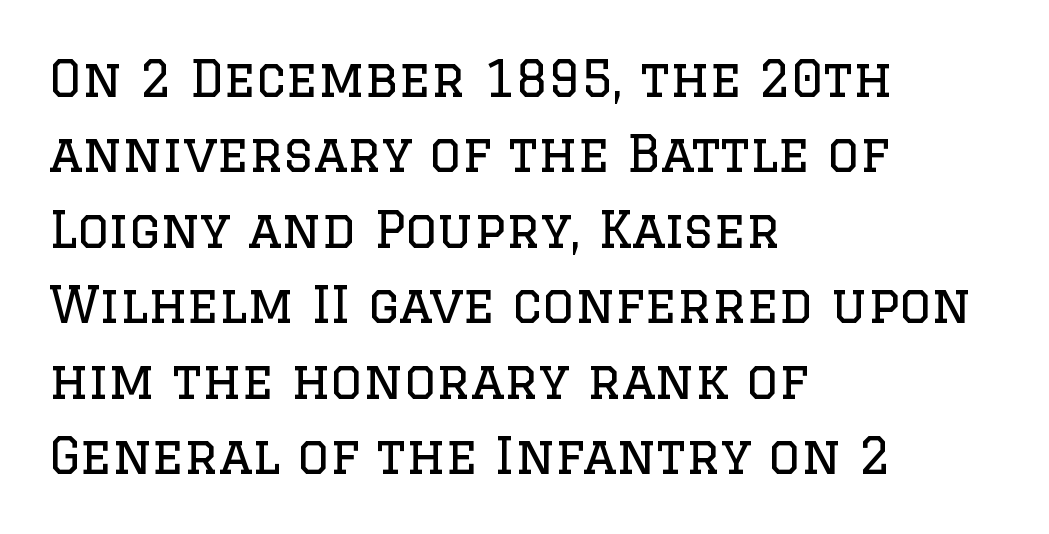
{"serif": "yes", "italic": "no", "bold": "no", "weight": "regular", "width": "normal", "stroke_contrast": "low", "x_height": "large", "monospaced": "no", "underline": "no", "align": "left", "line_spacing": "normal", "line_spacing_ratio": 1.51, "letter_spacing": "normal", "letter_spacing_em": 0.0, "glyph_px": 50}
